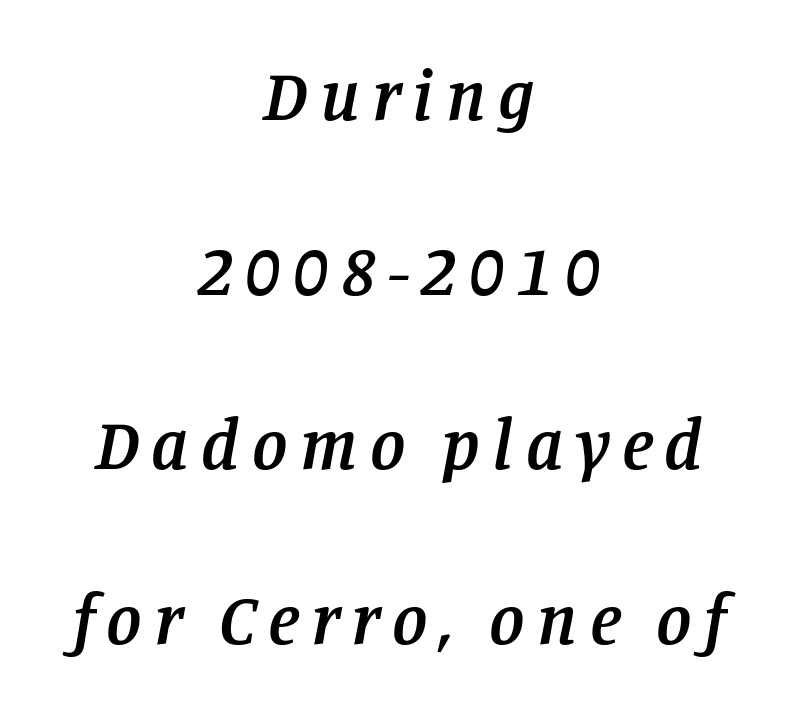
{"serif": "yes", "italic": "yes", "lean": "right", "slant_degrees": 11, "bold": "semi", "weight": "semibold", "width": "normal", "stroke_contrast": "low", "x_height": "large", "monospaced": "no", "underline": "no", "align": "center", "line_spacing": "loose", "line_spacing_ratio": 2.46, "glyph_px": 71}
